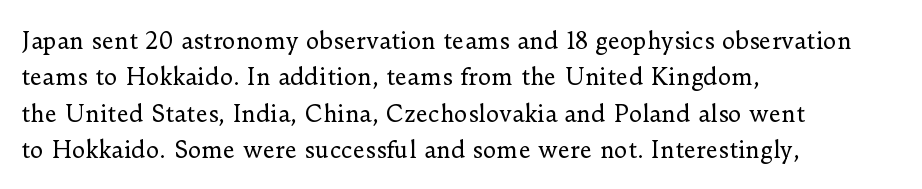
The image shows 23 px text type, upright; set left-aligned, normal line spacing (1.58x), normal letter spacing, not underlined.
